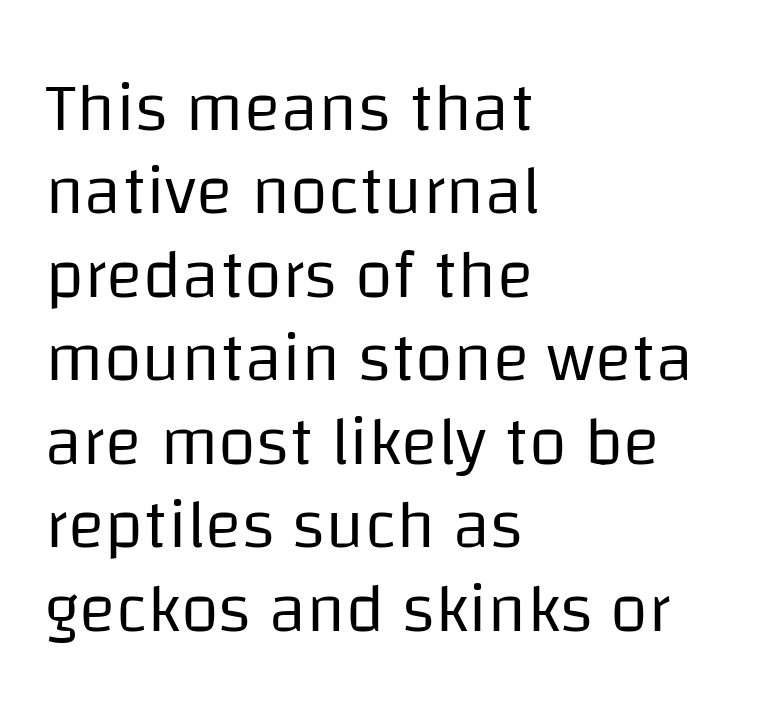
{"serif": "no", "italic": "no", "bold": "no", "weight": "regular", "width": "normal", "stroke_contrast": "low", "x_height": "large", "monospaced": "no", "underline": "no", "align": "left", "line_spacing_ratio": 1.21, "letter_spacing": "normal", "letter_spacing_em": 0.0, "glyph_px": 69}
